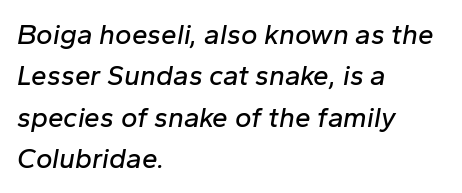
The image shows 28 px text type, italic (leaning right); set left-aligned, normal line spacing (1.48x), normal letter spacing, not underlined; low stroke contrast and a medium x-height.
